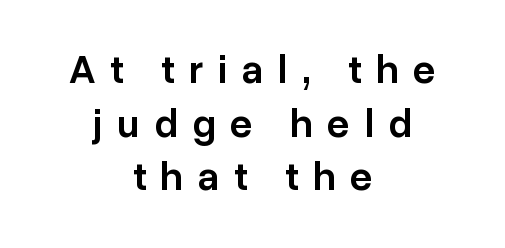
The image shows 40 px semibold sans-serif type, upright; set centered, normal line spacing (1.34x), unusually wide letter spacing (+0.37 em), not underlined; low stroke contrast and a medium x-height.
